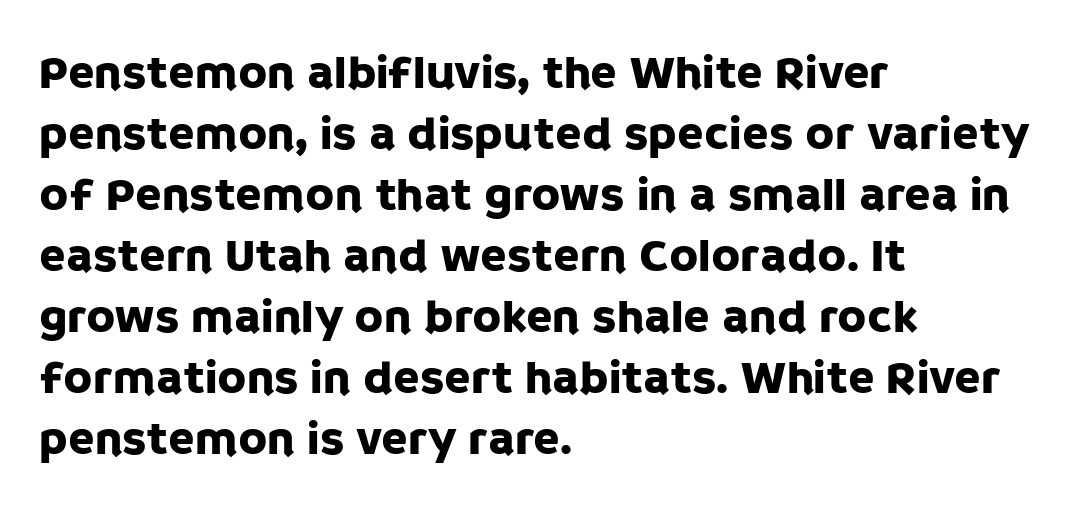
The image shows 48 px sans-serif type, upright; set left-aligned, normal line spacing (1.27x), normal letter spacing, not underlined; low stroke contrast and a large x-height.
